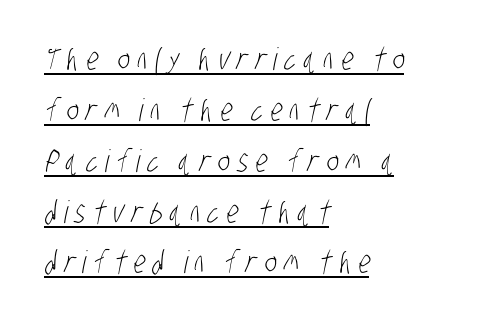
{"serif": "no", "bold": "no", "weight": "light", "width": "condensed", "stroke_contrast": "low", "x_height": "large", "monospaced": "no", "underline": "yes", "align": "left", "line_spacing": "normal", "line_spacing_ratio": 1.64, "letter_spacing": "wide", "letter_spacing_em": 0.24, "glyph_px": 31}
